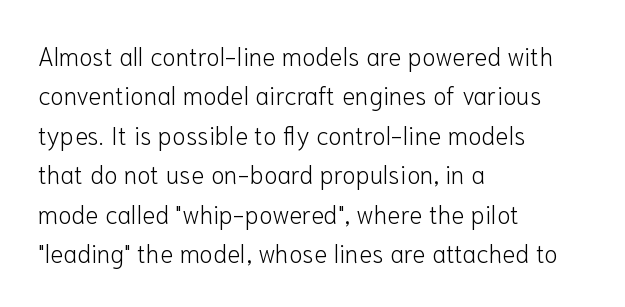
This block has exactly the height ordinary leading produces. Heft: none added — not bold. The face used here is rendered with its standard letterfit. Horizontally, the lines are justified to the leading edge only.
